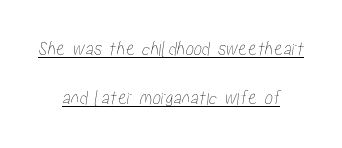
Is the letter spacing exaggerated? No — it looks like the ordinary default. Looks like someone drew a line under every word here. Which margin do the lines hug? Neither — every line sits in the middle. The rendering uses a large line-height, opening up the rows.
